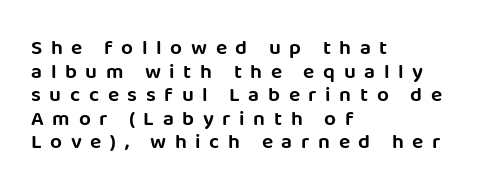
Reading down the block, your eye returns to a fixed left position each line. Observe the wide spacing: letters keep a clear distance from each other. The line-height multiplier appears low, near solid setting. Designer's note — italics off, roman on. The baseline area is clear.
